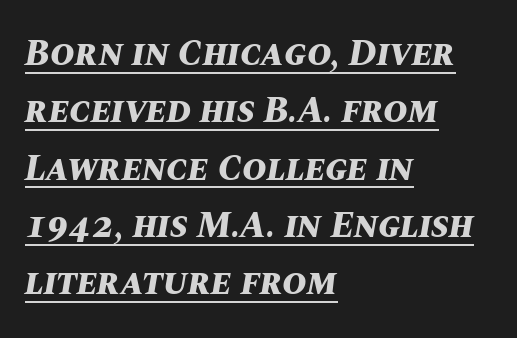
The paragraph has a hard left edge and a soft right edge. Regarding leading, the lines here are spaced in the standard way. The face used here is rendered with its standard letterfit. These lines carry a lot of weight — the face is fully bold. Looks like someone drew a line under every word here. Tall strokes in this sample are angled rather than plumb.
